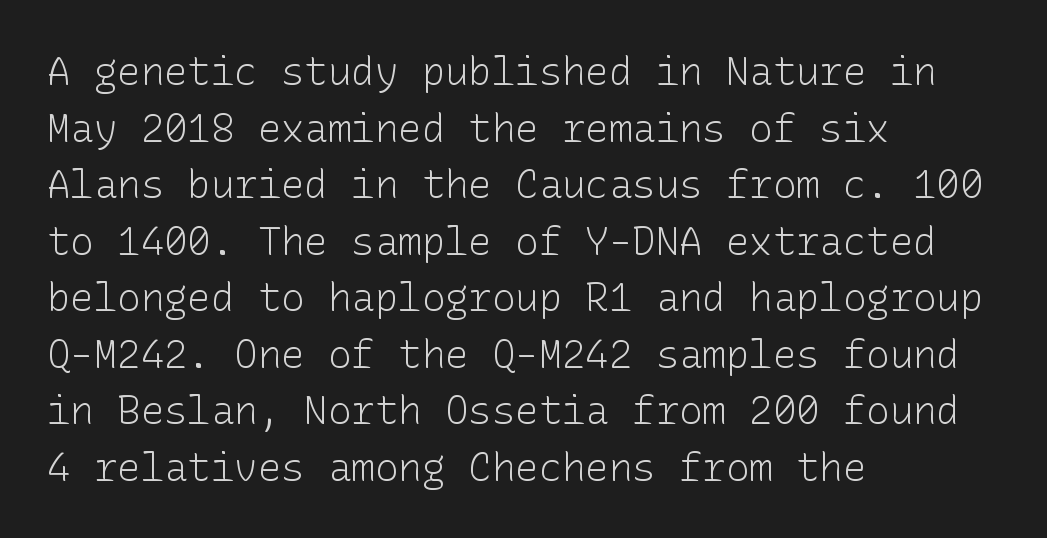
Q: Is the text bold? A: No.
Q: Is the text italic (slanted)? A: No, it is upright.
Q: Is the typeface a serif or a sans-serif typeface? A: Sans-serif.
Q: Is the text underlined? A: No.
Q: How is the paragraph aligned? A: Left-aligned.
Q: Is the spacing between letters normal or unusually wide? A: Normal.
Q: Is the spacing between lines tight, normal or loose? A: Normal.
Q: Width (condensed, normal, or wide)? A: Normal.
Q: Stroke contrast? A: Low.
Q: x-height? A: Medium.
